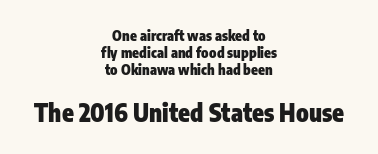
The image shows 24 px bold type, upright; set centered, line spacing 1.23x, normal letter spacing, not underlined; the second (bottom) block is 1.71x larger.
